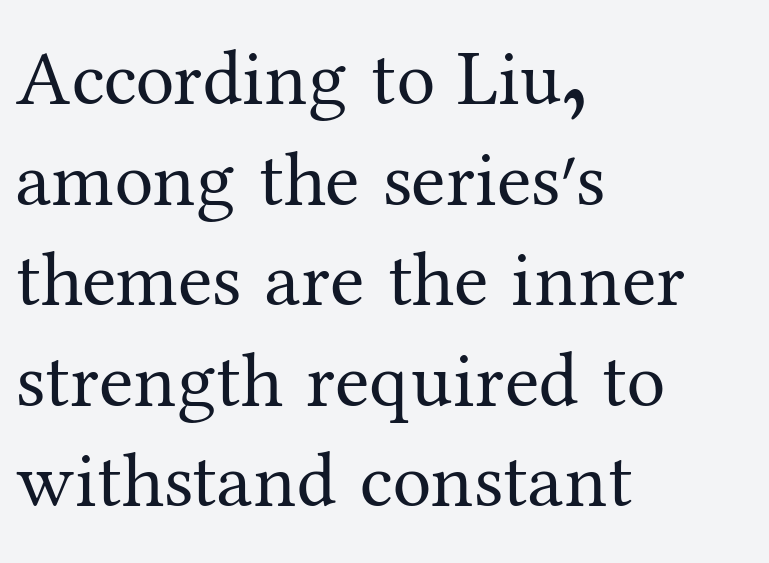
The image shows 78 px regular-weight serif type, upright; set left-aligned, normal line spacing (1.29x), normal letter spacing, not underlined; medium stroke contrast and a medium x-height.
